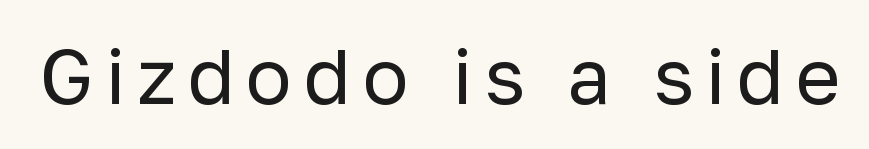
{"serif": "no", "italic": "no", "bold": "no", "weight": "regular", "width": "normal", "stroke_contrast": "low", "x_height": "medium", "monospaced": "no", "underline": "no", "glyph_px": 77}
